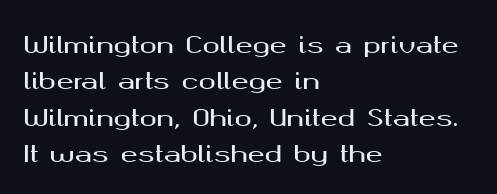
The image shows 23 px text type, upright; set left-aligned, normal line spacing (1.58x), normal letter spacing, not underlined.
